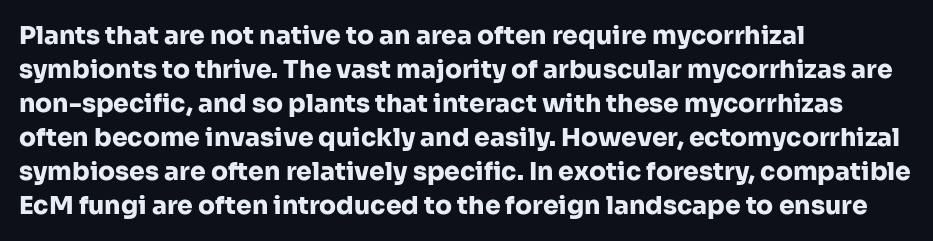
{"italic": "no", "bold": "yes", "underline": "no", "align": "left", "line_spacing": "normal", "line_spacing_ratio": 1.36, "letter_spacing": "normal", "letter_spacing_em": 0.0, "glyph_px": 25}
